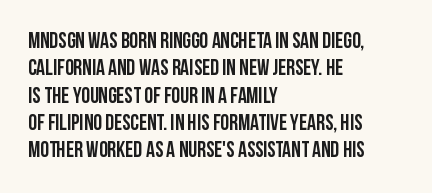
The image shows 22 px text type, upright; set left-aligned, line spacing 1.24x, normal letter spacing, not underlined.
